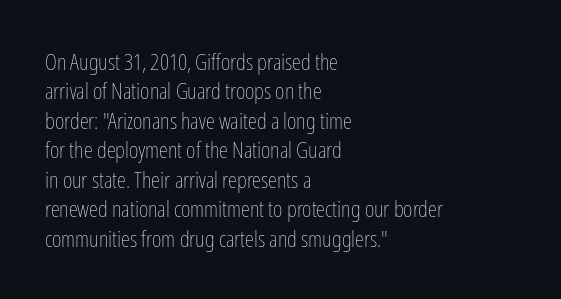
It's the straight-up-and-down kind of type. The face used here is rendered with its standard letterfit. The setting favours the left margin, as ordinary paragraphs usually do. This is not heavy type; no bold has been used. Interline gaps are of average width in this sample.
